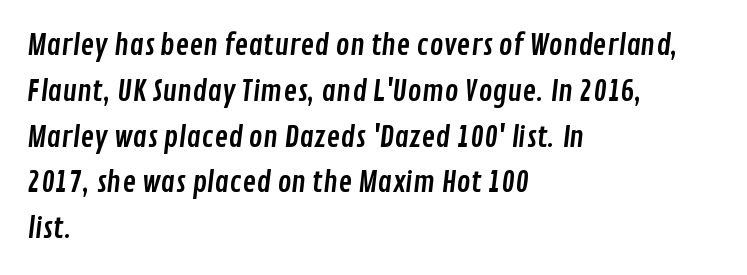
The letterforms sit shoulder to shoulder at normal distance. The passage shown is typeset with a sans-serif family. Think of a printed novel: that variable character pitch is what you see here. If you drew a ruler down the left edge, every line would touch it. The space between consecutive lines is moderate.
